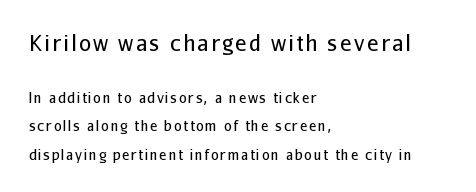
Q: Is the text bold? A: No.
Q: Is the text italic (slanted)? A: No, it is upright.
Q: Is the text underlined? A: No.
Q: How is the paragraph aligned? A: Left-aligned.
Q: Is the spacing between lines tight, normal or loose? A: Loose.
Q: Which block of text is set in a larger size, the first (top) or the second (bottom)? A: The first (top) one.
